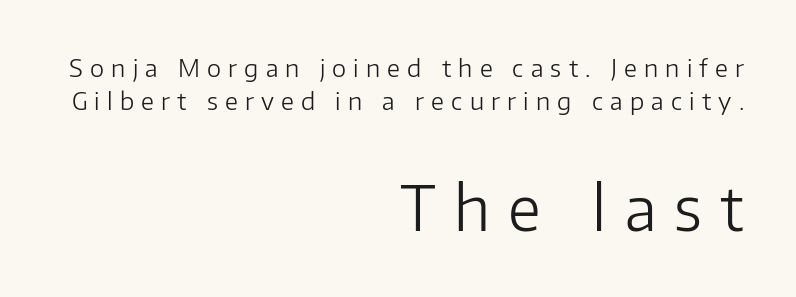
The image shows 61 px light sans-serif type, upright; set right-aligned, normal line spacing (1.39x), unusually wide letter spacing (+0.3 em), not underlined; the second (bottom) block is 2.54x larger; low stroke contrast and a medium x-height.
